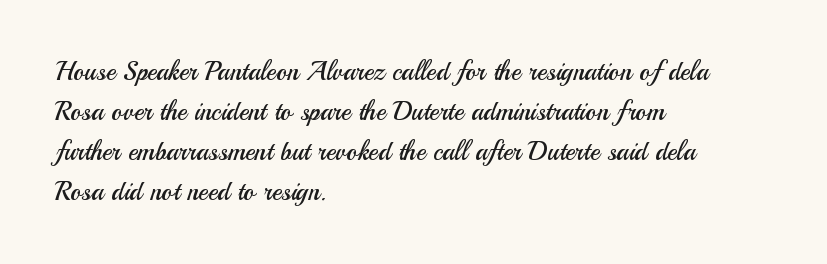
Descender tails drop into unmarked territory. Stroke mass is kept to a normal reading level or below. Default kerning and tracking; the words read as compact shapes. Teacher's note: observe the even left margin — that is flush-left alignment.
